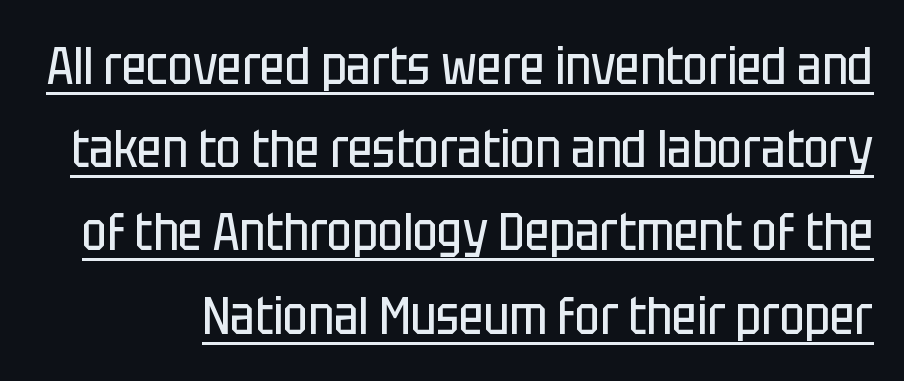
The rendering uses a moderate line-height, typical for paragraphs. The letters advance in unequal steps, a hallmark of proportional type. Unlike italic type, these characters show no tilt at all. A continuous stroke trails under the words, as in a hyperlink. Nothing sits at the stroke ends, so this counts as sans-serif. Tracking value appears to be zero — textbook default spacing.
